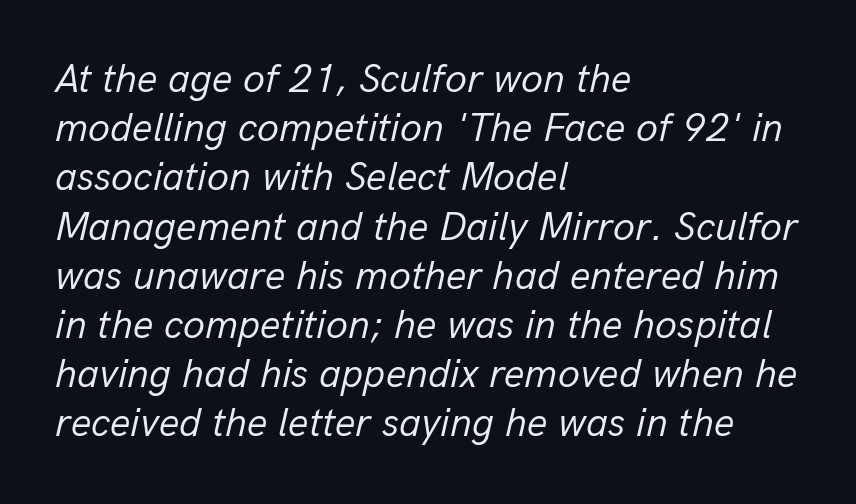
Counters stay open thanks to moderate or lighter strokes. Short note: letters normally spaced. Descenders are the only things crossing below the line. These lines are rendered in a variable-pitch font. Layout note: lines flush left. Looking at the ascenders, they clearly lean.
